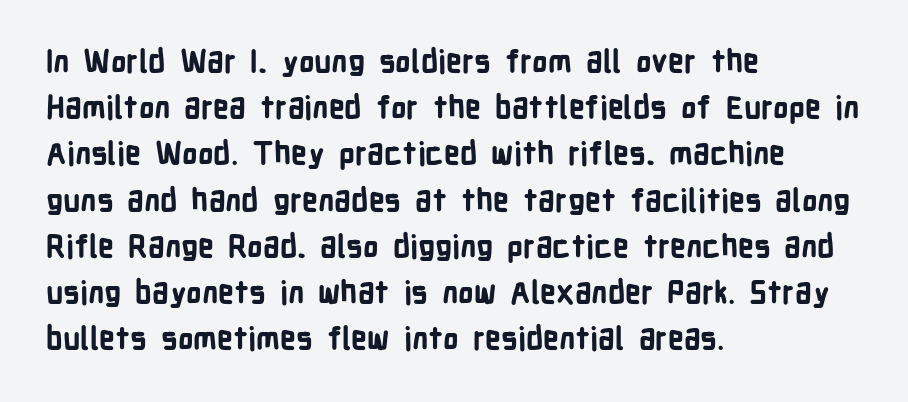
The image shows 31 px bold, condensed sans-serif type, upright; set left-aligned, normal line spacing (1.49x), normal letter spacing, not underlined; low stroke contrast and a medium x-height.
